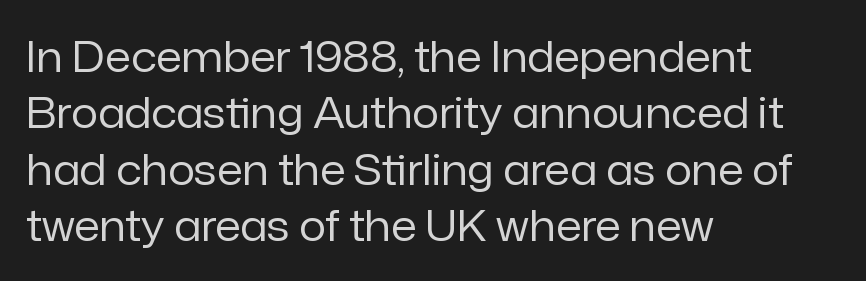
Q: Is the text bold? A: No.
Q: Is the text italic (slanted)? A: No, it is upright.
Q: Is the typeface a serif or a sans-serif typeface? A: Sans-serif.
Q: Is the text underlined? A: No.
Q: How is the paragraph aligned? A: Left-aligned.
Q: Is the spacing between letters normal or unusually wide? A: Normal.
Q: Is the spacing between lines tight, normal or loose? A: Normal.
Q: Width (condensed, normal, or wide)? A: Normal.
Q: Stroke contrast? A: Low.
Q: x-height? A: Medium.
Q: Monospaced? A: No.
